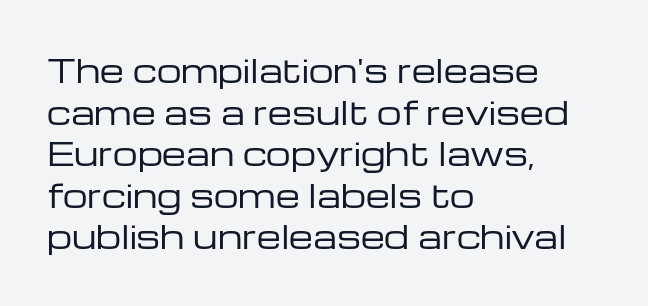
The image shows 31 px regular-weight, wide sans-serif type, upright; set left-aligned, normal line spacing (1.34x), normal letter spacing, not underlined; low stroke contrast and a medium x-height.
